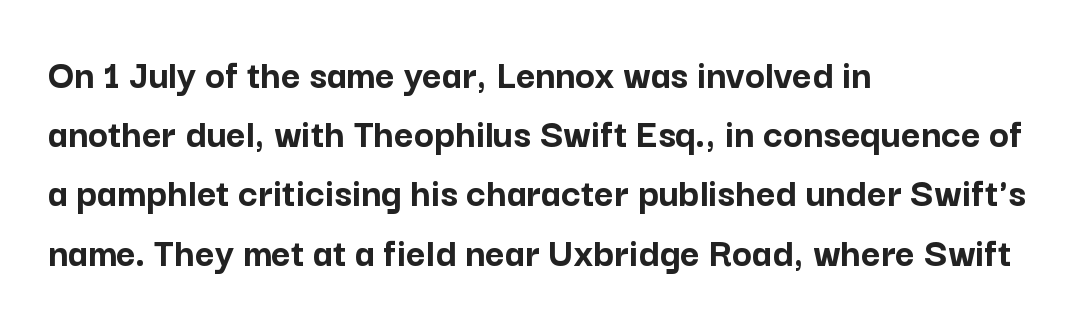
{"serif": "no", "italic": "no", "bold": "yes", "weight": "semibold", "width": "normal", "stroke_contrast": "low", "x_height": "medium", "monospaced": "no", "underline": "no", "align": "left", "line_spacing": "normal", "line_spacing_ratio": 1.41, "letter_spacing": "normal", "letter_spacing_em": 0.0, "glyph_px": 42}
